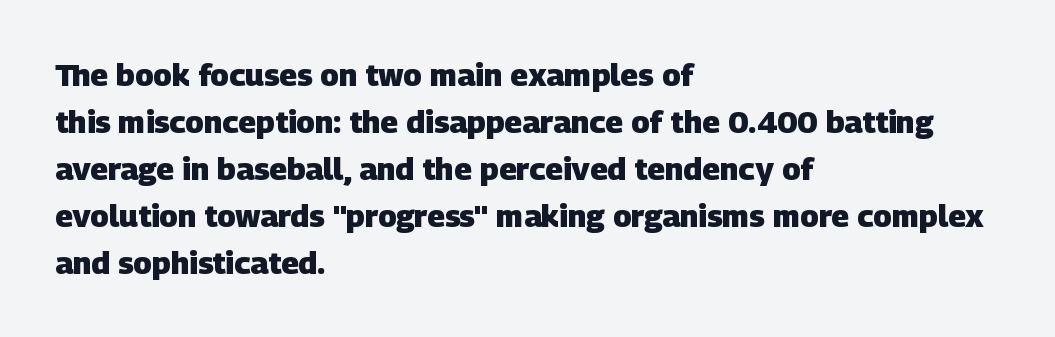
{"serif": "no", "bold": "yes", "weight": "heavy", "width": "normal", "stroke_contrast": "low", "x_height": "large", "monospaced": "no", "underline": "no", "align": "left", "line_spacing": "normal", "line_spacing_ratio": 1.52, "letter_spacing": "normal", "letter_spacing_em": 0.0, "glyph_px": 31}
